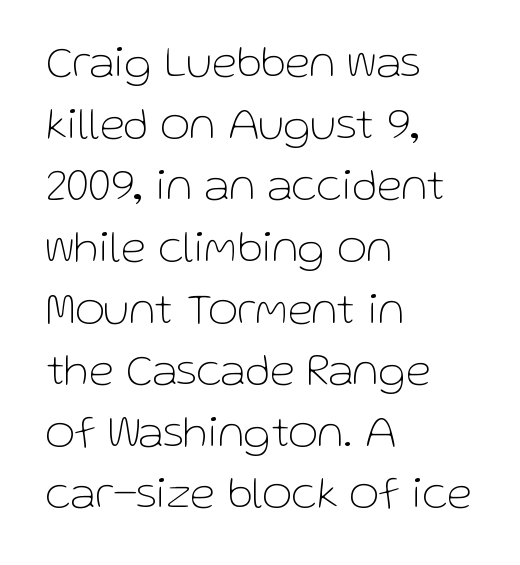
The image shows 46 px thin sans-serif type, upright; set left-aligned, normal line spacing (1.34x), normal letter spacing, not underlined; low stroke contrast and a medium x-height.
